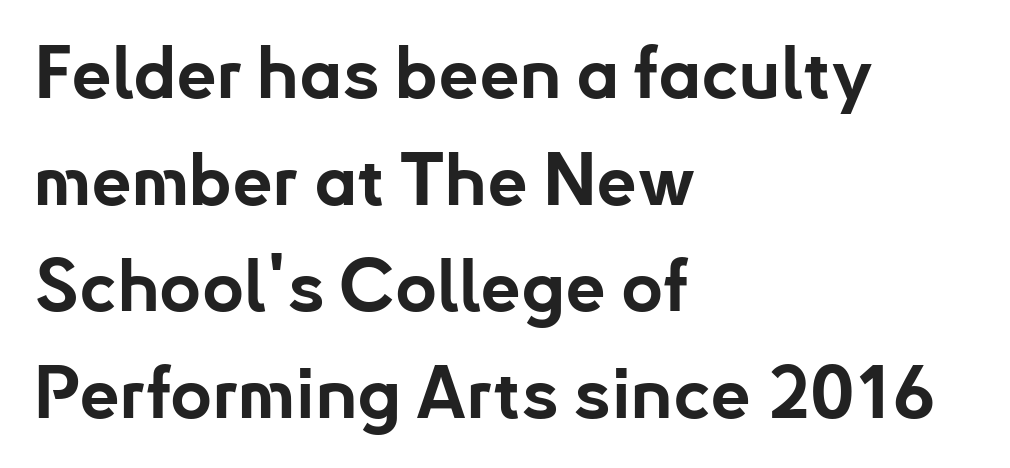
{"serif": "no", "italic": "no", "bold": "yes", "weight": "bold", "width": "normal", "stroke_contrast": "low", "x_height": "small", "monospaced": "no", "underline": "no", "align": "left", "line_spacing": "normal", "line_spacing_ratio": 1.48, "letter_spacing": "normal", "letter_spacing_em": 0.0, "glyph_px": 72}
